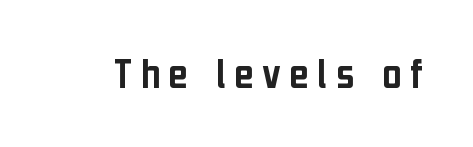
Q: Is the text italic (slanted)? A: No, it is upright.
Q: Is the typeface a serif or a sans-serif typeface? A: Sans-serif.
Q: Is the text underlined? A: No.
Q: Width (condensed, normal, or wide)? A: Condensed.
Q: Stroke contrast? A: Low.
Q: x-height? A: Medium.
Q: Monospaced? A: No.
